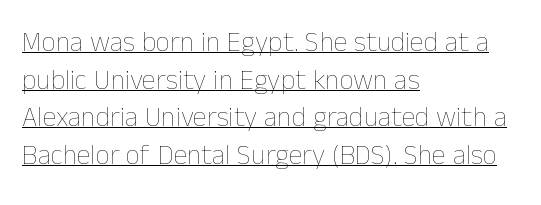
{"italic": "no", "bold": "no", "weight": "thin", "width": "normal", "stroke_contrast": "low", "x_height": "medium", "monospaced": "no", "underline": "yes", "align": "left", "line_spacing": "normal", "line_spacing_ratio": 1.34, "letter_spacing": "normal", "letter_spacing_em": 0.0, "glyph_px": 28}
